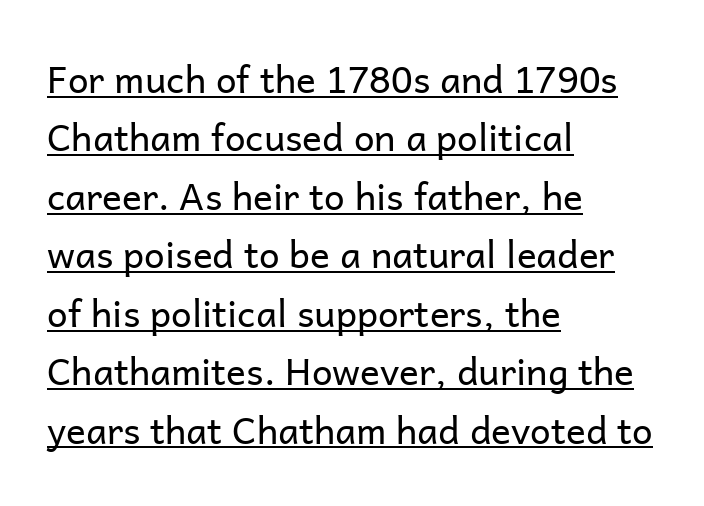
The image shows 37 px regular-weight sans-serif type, upright; set left-aligned, normal line spacing (1.58x), normal letter spacing, underlined; low stroke contrast and a medium x-height.
